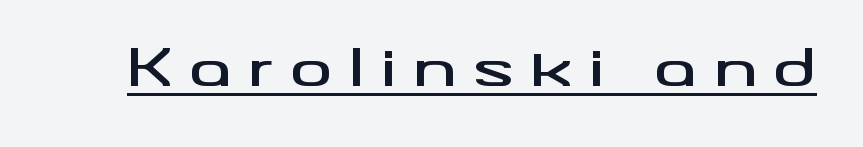
These lines are rendered in a variable-pitch font. This sample uses expanded letter spacing, leaving extra air between glyphs. Tall strokes in this sample are plumb rather than angled. Type style note: lacks serifs. A baseline rule has been typeset under these characters.
